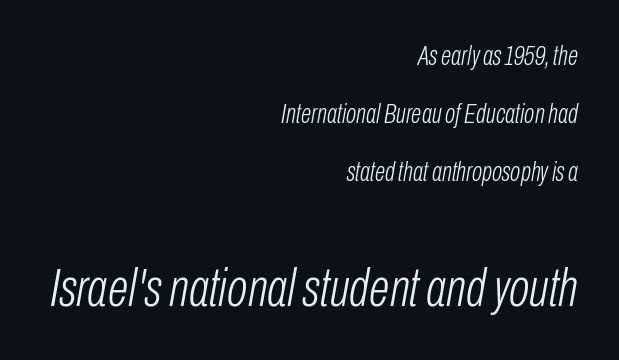
The image shows 54 px light, condensed type, italic (leaning right); set right-aligned, loose line spacing (2.15x), normal letter spacing, not underlined; the second (bottom) block is 2.0x larger; low stroke contrast and a medium x-height.
